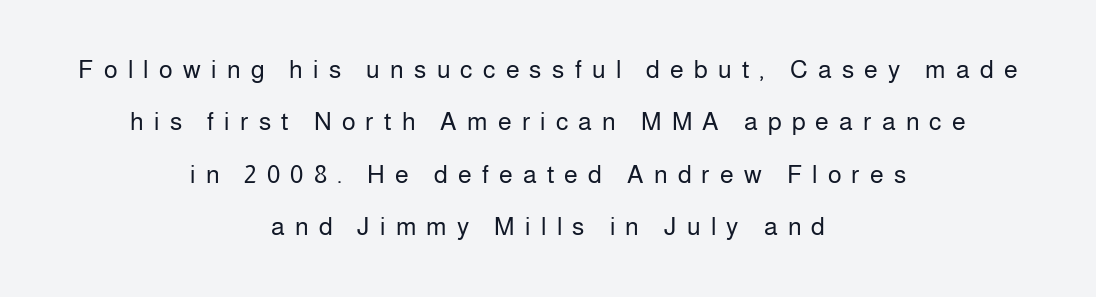
{"italic": "no", "bold": "no", "underline": "no", "align": "center", "line_spacing": "loose", "line_spacing_ratio": 2.1, "letter_spacing": "wide", "letter_spacing_em": 0.41, "glyph_px": 25}
